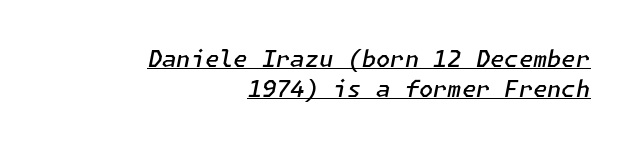
The image shows 23 px text type, italic (leaning right); set right-aligned, normal line spacing (1.3x), normal letter spacing, underlined.
